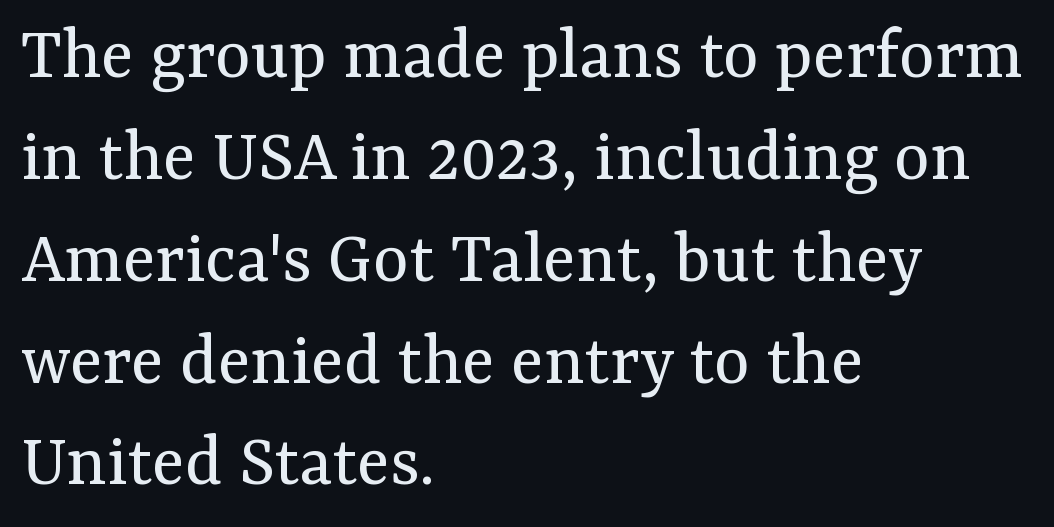
The image shows 76 px regular-weight serif type, upright; set left-aligned, normal line spacing (1.34x), normal letter spacing, not underlined; medium stroke contrast and a medium x-height.
